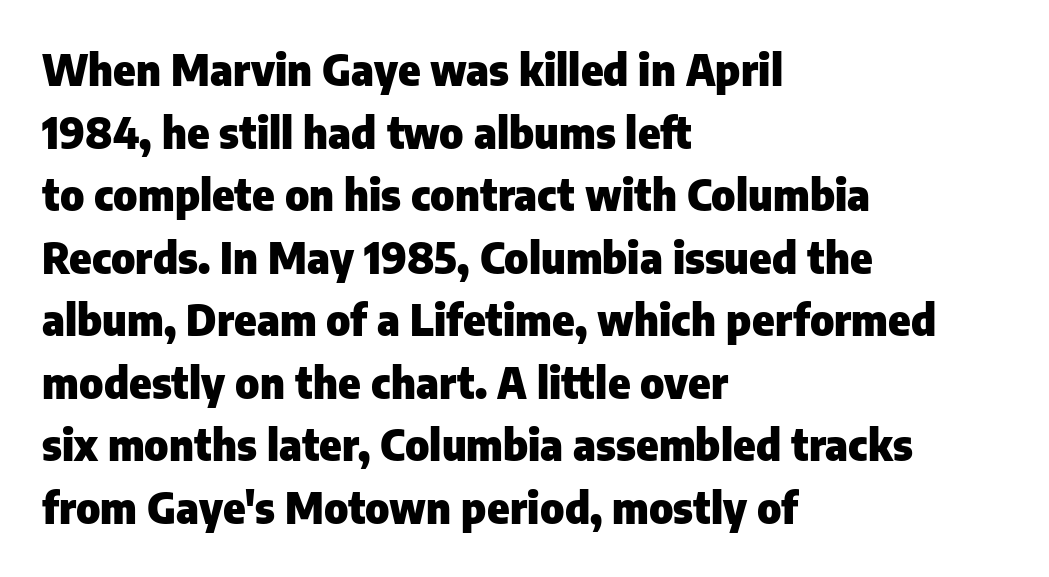
The image shows 42 px heavy sans-serif type, upright; set left-aligned, normal line spacing (1.49x), normal letter spacing, not underlined; low stroke contrast and a medium x-height.
